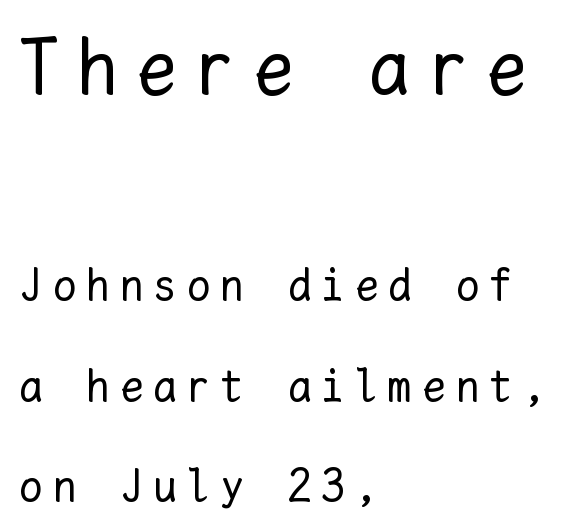
The image shows 80 px regular-weight type, upright, monospaced; set left-aligned, loose line spacing (2.18x), unusually wide letter spacing (+0.23 em), not underlined; the first (top) block is 1.74x larger; low stroke contrast and a medium x-height.
